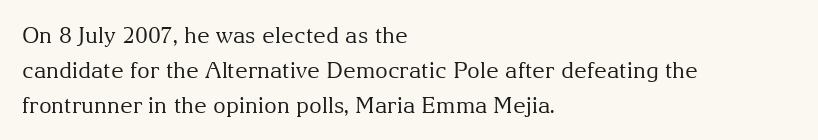
The image shows 22 px text type, upright; set left-aligned, normal line spacing (1.59x), normal letter spacing, not underlined.
